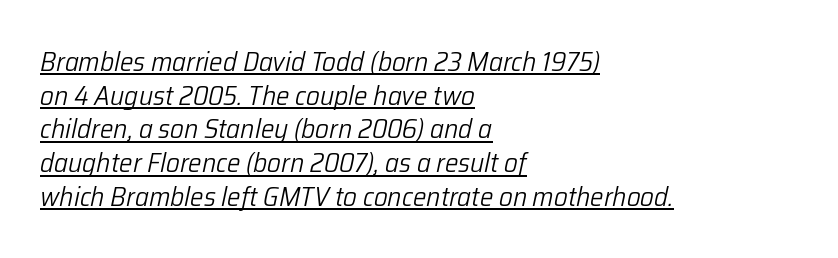
Q: Is the text bold? A: No.
Q: Is the text italic (slanted)? A: Yes, it leans right by about 12 degrees.
Q: Is the text underlined? A: Yes.
Q: How is the paragraph aligned? A: Left-aligned.
Q: Is the spacing between letters normal or unusually wide? A: Normal.
Q: Is the spacing between lines tight, normal or loose? A: Normal.
